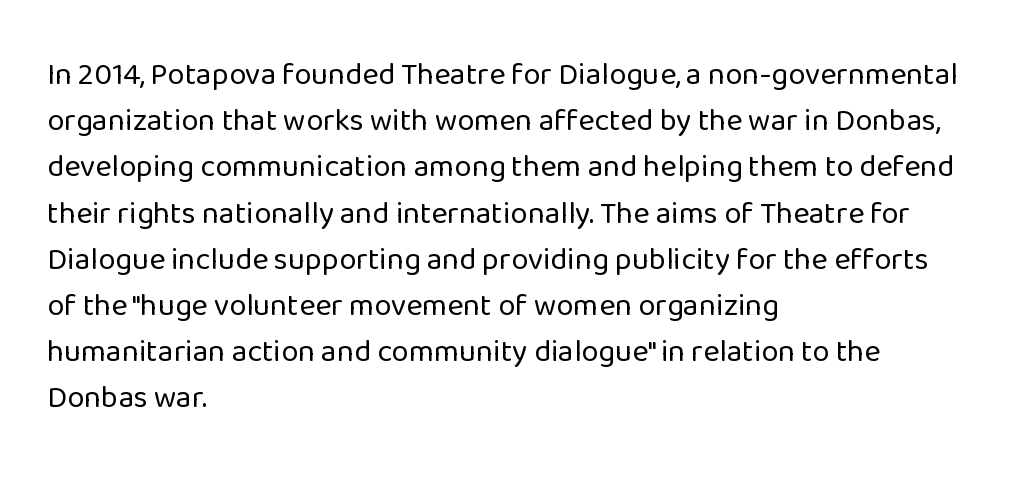
If you drew a line through each stem, it would be perfectly vertical. Check under the words: just untouched page. You could not count columns in this text — the font is proportionally spaced. Baseline-to-baseline distance is the conventional proportion of letter height. The line texture is even and compact thanks to regular tracking.
